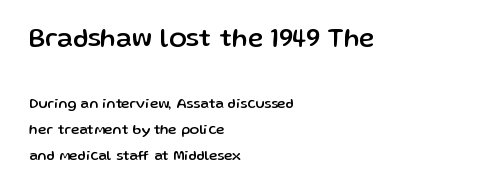
Posture: vertical. The glyphs are unaccompanied by any horizontal stroke below them. Large over small — that's the arrangement of the two blocks here. Caption: multi-line text, flush left, ragged right.
